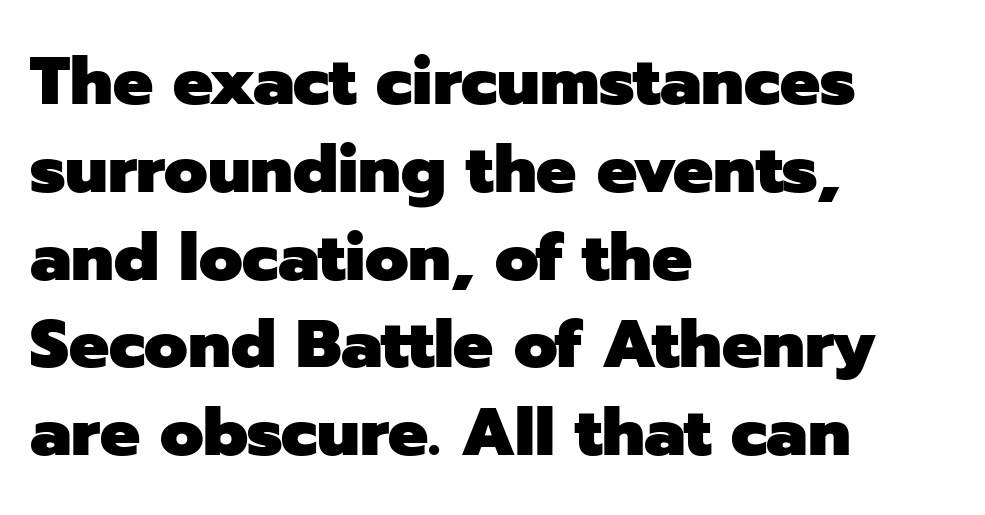
{"serif": "no", "italic": "no", "bold": "yes", "weight": "heavy", "width": "normal", "stroke_contrast": "low", "x_height": "medium", "monospaced": "no", "underline": "no", "align": "left", "line_spacing": "normal", "line_spacing_ratio": 1.31, "letter_spacing": "normal", "letter_spacing_em": 0.0, "glyph_px": 67}
